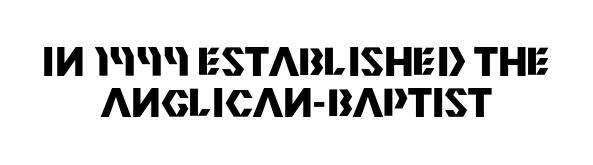
The image shows 38 px heavy sans-serif type, upright; set centered, tight line spacing (1.09x), normal letter spacing, not underlined; medium stroke contrast and a large x-height.
